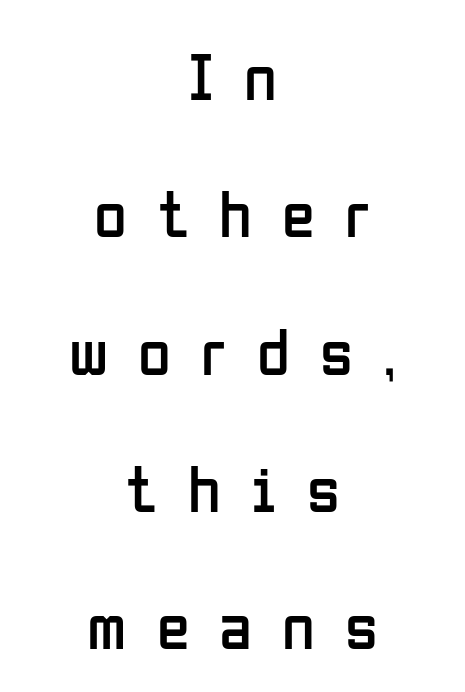
{"serif": "no", "italic": "no", "bold": "no", "weight": "regular", "width": "condensed", "stroke_contrast": "low", "x_height": "medium", "monospaced": "no", "underline": "no", "align": "center", "line_spacing": "loose", "line_spacing_ratio": 2.05, "letter_spacing": "wide", "letter_spacing_em": 0.45, "glyph_px": 67}
